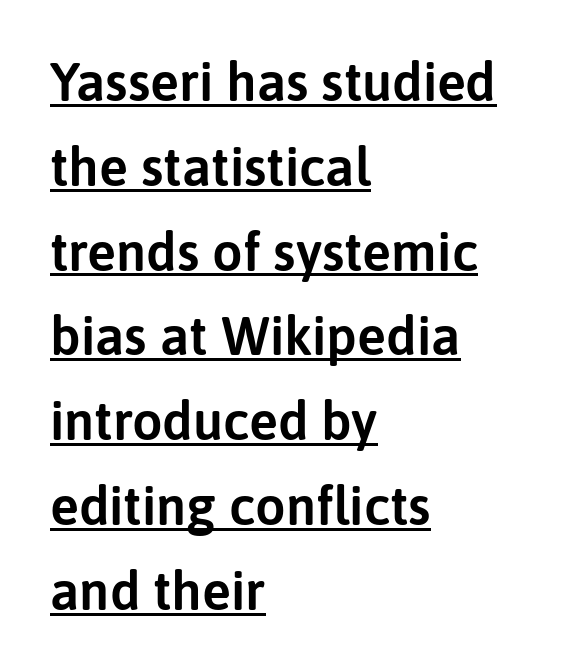
The image shows 54 px sans-serif type, upright; set left-aligned, normal line spacing (1.57x), normal letter spacing, underlined; low stroke contrast and a medium x-height.
